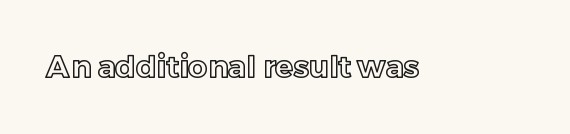
Q: Is the text italic (slanted)? A: No, it is upright.
Q: Is the text underlined? A: No.
Q: Is the spacing between letters normal or unusually wide? A: Normal.
Q: Width (condensed, normal, or wide)? A: Normal.
Q: x-height? A: Medium.
Q: Monospaced? A: No.
